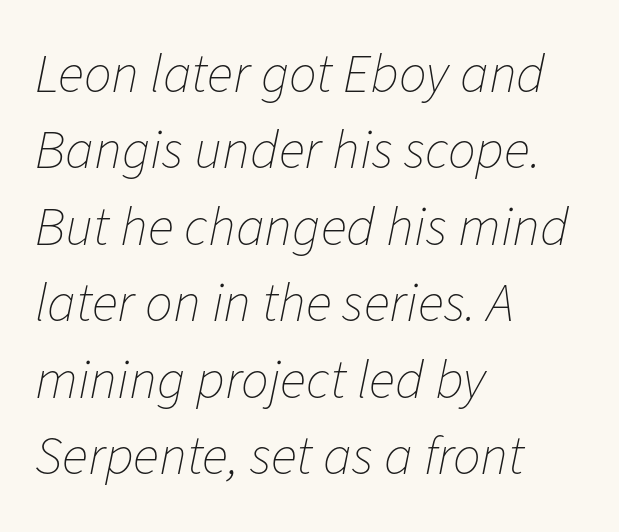
A student would call this left alignment; a typographer would say flush left, rag right. Only glyphs here, with clear space below each row. Character widths vary here, with narrow letters taking less room than wide ones. Look at the tracking — it's just the regular setting, nothing added. The block of text has a typical density, with ordinary space between rows.
